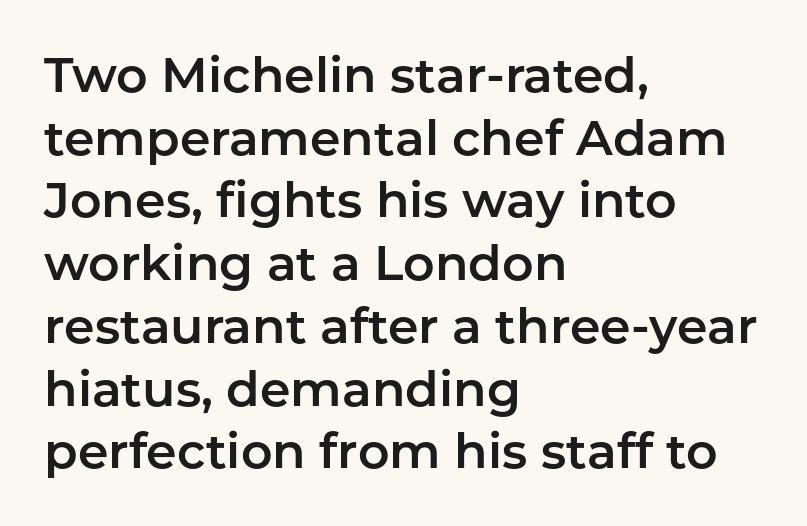
The image shows 49 px sans-serif type, upright; set left-aligned, normal line spacing (1.28x), normal letter spacing, not underlined; low stroke contrast and a medium x-height.
